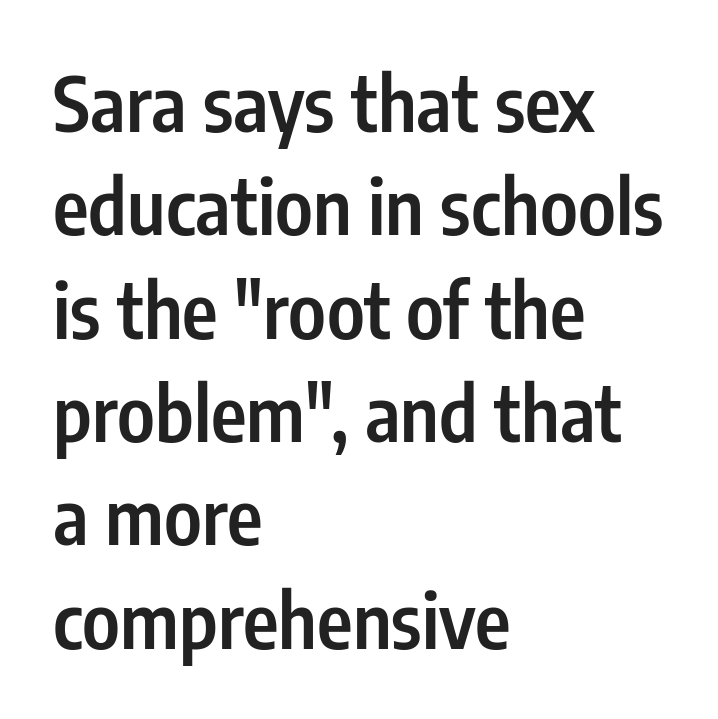
Q: Is the text bold? A: Semi-bold.
Q: Is the text italic (slanted)? A: No, it is upright.
Q: Is the typeface a serif or a sans-serif typeface? A: Sans-serif.
Q: Is the text underlined? A: No.
Q: How is the paragraph aligned? A: Left-aligned.
Q: Is the spacing between letters normal or unusually wide? A: Normal.
Q: Is the spacing between lines tight, normal or loose? A: Normal.
Q: Width (condensed, normal, or wide)? A: Condensed.
Q: Stroke contrast? A: Low.
Q: x-height? A: Medium.
Q: Monospaced? A: No.
